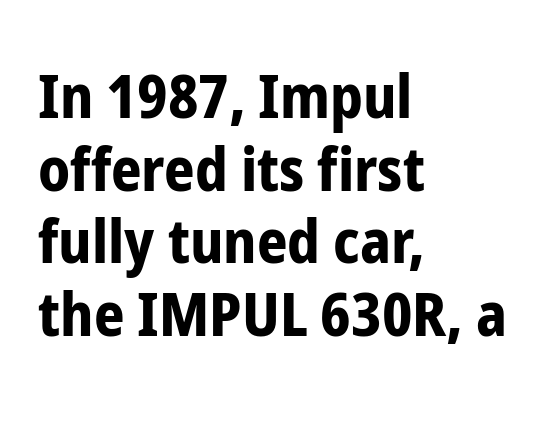
{"serif": "no", "italic": "no", "bold": "yes", "weight": "bold", "width": "condensed", "stroke_contrast": "low", "x_height": "medium", "monospaced": "no", "underline": "no", "align": "left", "line_spacing_ratio": 1.21, "letter_spacing": "normal", "letter_spacing_em": 0.0, "glyph_px": 60}
